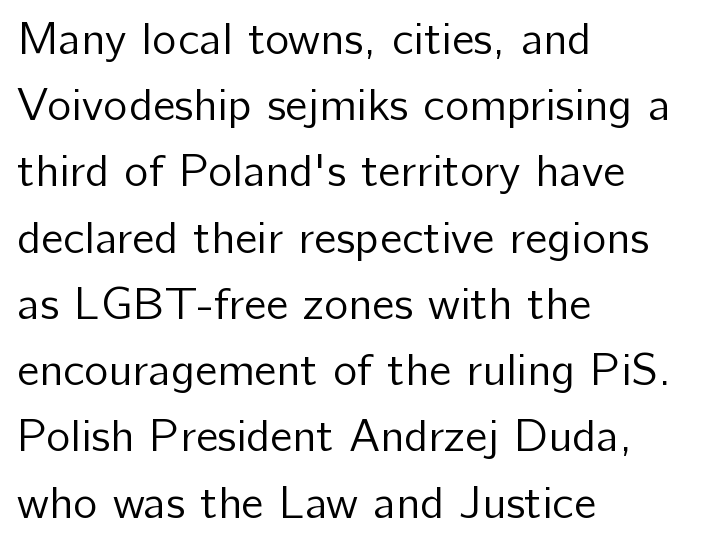
The image shows 46 px regular-weight sans-serif type, upright; set left-aligned, normal line spacing (1.44x), normal letter spacing, not underlined; low stroke contrast and a medium x-height.
